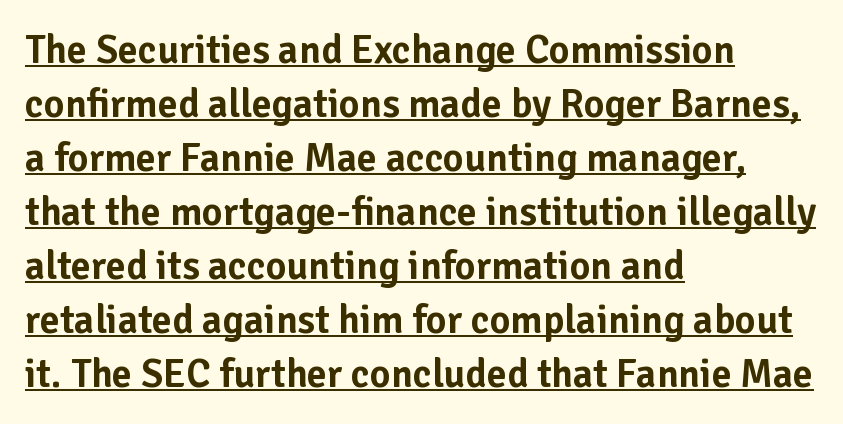
Q: Is the text italic (slanted)? A: No, it is upright.
Q: Is the typeface a serif or a sans-serif typeface? A: Sans-serif.
Q: Is the text underlined? A: Yes.
Q: How is the paragraph aligned? A: Left-aligned.
Q: Is the spacing between letters normal or unusually wide? A: Normal.
Q: Is the spacing between lines tight, normal or loose? A: Normal.
Q: Width (condensed, normal, or wide)? A: Normal.
Q: Stroke contrast? A: Low.
Q: x-height? A: Medium.
Q: Monospaced? A: No.
